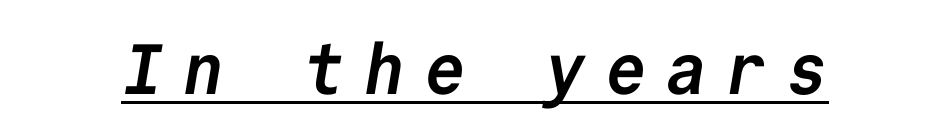
Looks like terminal output: every glyph gets an equal slot. In terms of letterform style, serifs are entirely absent. How heavy is the stroke? Heavy — this is a bold. Glance below the letters and you will spot a drawn line.
